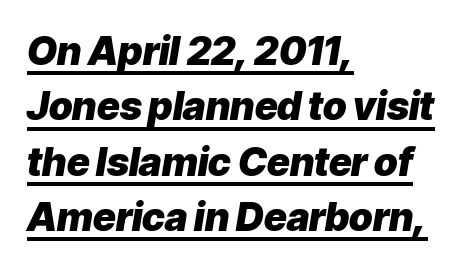
{"italic": "yes", "lean": "right", "slant_degrees": 9, "bold": "yes", "weight": "heavy", "width": "normal", "stroke_contrast": "low", "x_height": "medium", "monospaced": "no", "underline": "yes", "align": "left", "line_spacing": "normal", "line_spacing_ratio": 1.42, "letter_spacing": "normal", "letter_spacing_em": 0.0, "glyph_px": 39}
